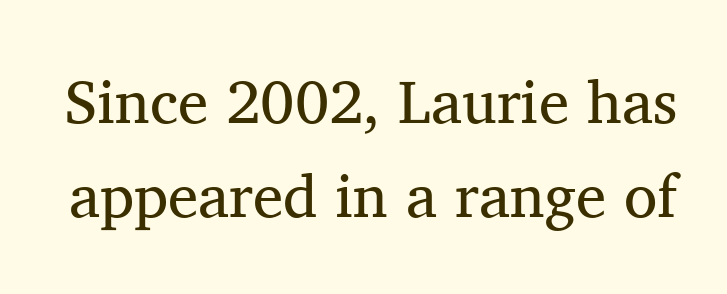
Q: Is the text bold? A: No.
Q: Is the text italic (slanted)? A: No, it is upright.
Q: Is the typeface a serif or a sans-serif typeface? A: Serif.
Q: Is the text underlined? A: No.
Q: Is the spacing between letters normal or unusually wide? A: Normal.
Q: Is the spacing between lines tight, normal or loose? A: Normal.
Q: Width (condensed, normal, or wide)? A: Normal.
Q: Stroke contrast? A: Medium.
Q: x-height? A: Medium.
Q: Monospaced? A: No.
